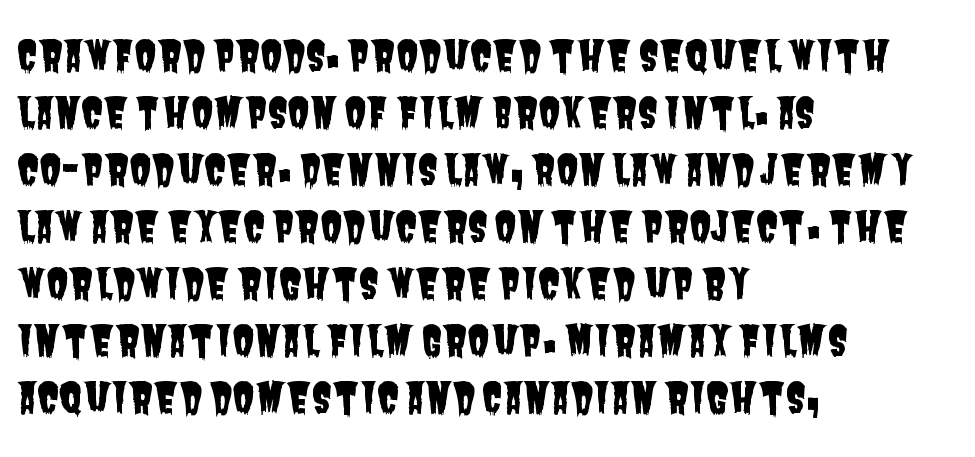
{"serif": "no", "width": "condensed", "stroke_contrast": "low", "x_height": "large", "monospaced": "no", "underline": "no", "align": "left", "line_spacing": "normal", "line_spacing_ratio": 1.39, "letter_spacing": "normal", "letter_spacing_em": 0.0, "glyph_px": 41}
